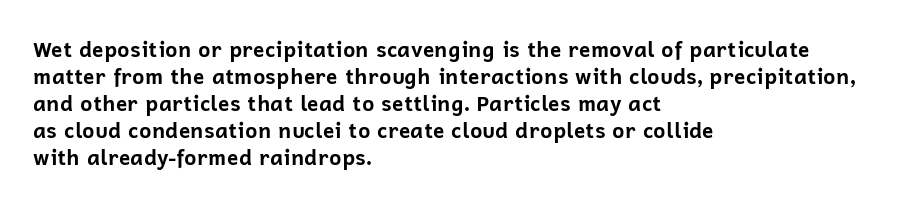
{"italic": "no", "bold": "yes", "underline": "no", "align": "left", "line_spacing": "normal", "line_spacing_ratio": 1.29, "letter_spacing": "normal", "letter_spacing_em": 0.0, "glyph_px": 21}
